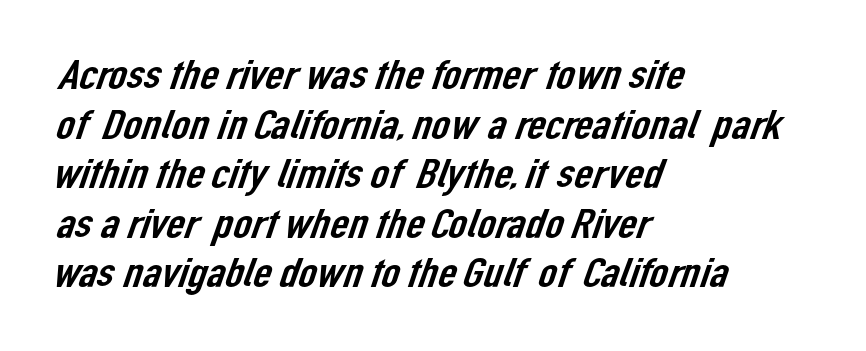
Q: Is the typeface a serif or a sans-serif typeface? A: Sans-serif.
Q: Is the text underlined? A: No.
Q: How is the paragraph aligned? A: Left-aligned.
Q: Is the spacing between letters normal or unusually wide? A: Normal.
Q: Width (condensed, normal, or wide)? A: Normal.
Q: Stroke contrast? A: Low.
Q: x-height? A: Medium.
Q: Monospaced? A: No.
